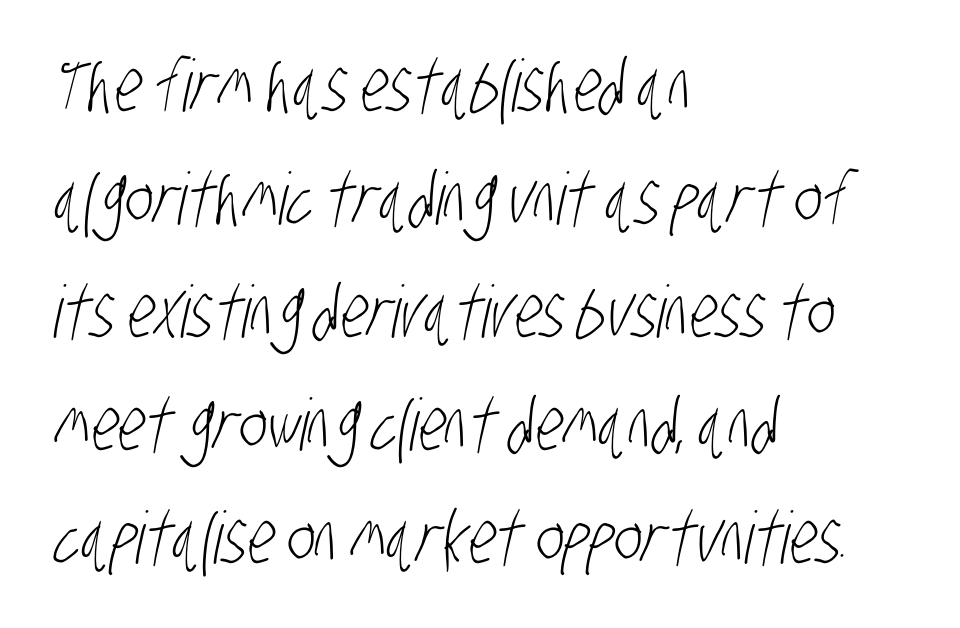
Which margin do the lines hug? The left one — the right edge is uneven. Looks like regular typesetting: each glyph gets only the width it needs. Does extra space separate the letters? No, they use regular spacing. The face used here is a sans, in the tradition of grotesques and geometrics.
